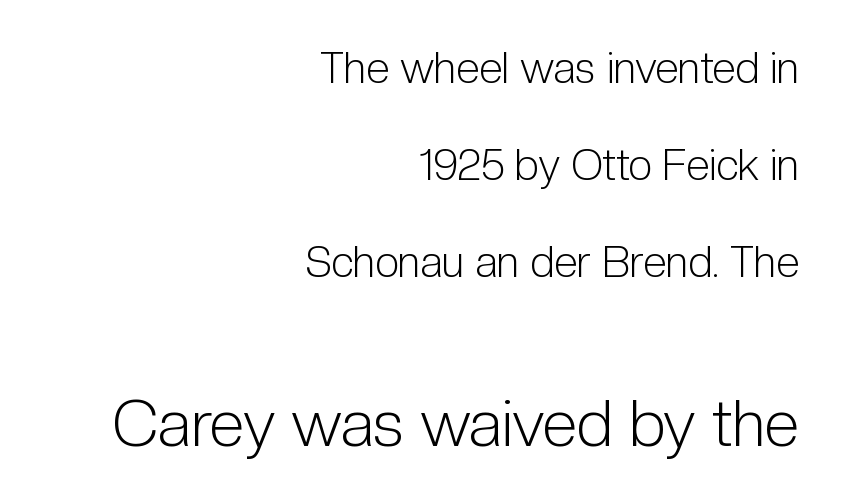
The face used here is a sans, in the tradition of grotesques and geometrics. The later block is typeset at a bigger size than the earlier block. The baseline area is clear. These lines stand farther apart than default settings would place them.
